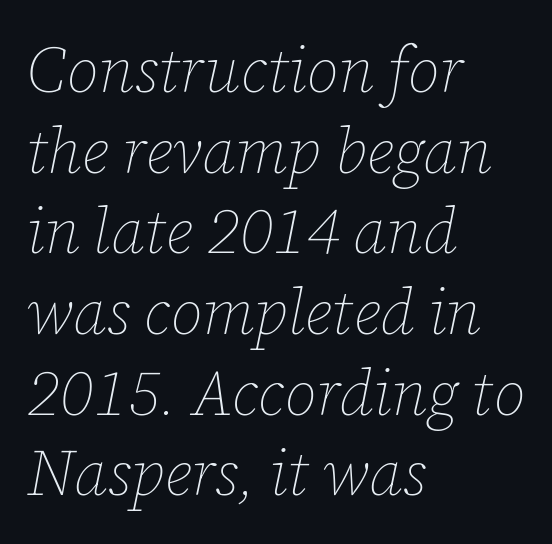
Observe the ordinary spacing: letters are neighbours, not strangers. This sample has the flowing, uneven cadence of proportional lettering. The rendering uses a moderate line-height, typical for paragraphs. The face looks like a standard text weight, possibly lighter.
